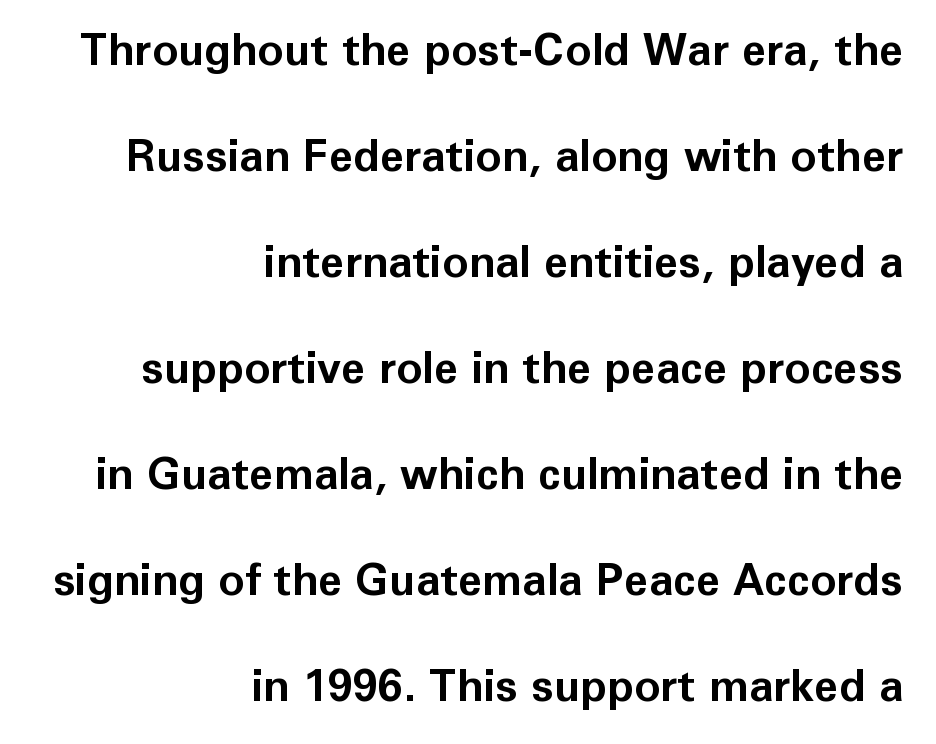
Compared with typical body copy, the letter spacing here is the same. Serifs: no, the terminals of the letterforms are clean. Successive baselines arrive slowly, with a big drop between each. Where is the straight margin? On the right. These words are printed bold, with thick strokes throughout.
